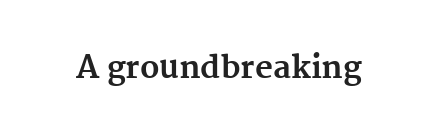
The image shows 31 px bold serif type, upright; set normal letter spacing, not underlined; medium stroke contrast and a medium x-height.
